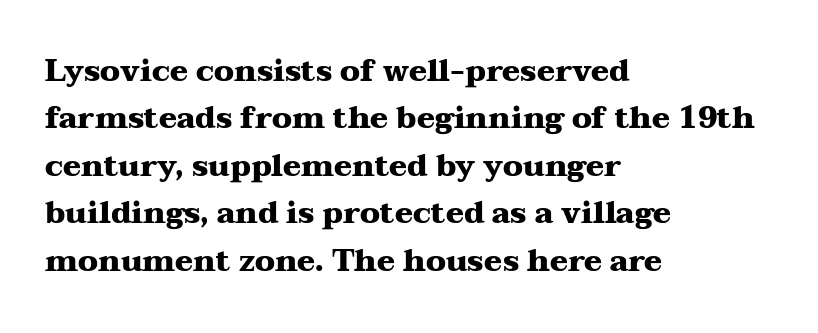
Each glyph is drawn with heavy, bold strokes. The font's upright variant was chosen for this text. Words appear dense and cohesive because spacing is normal. Notice how descenders clear the ascenders below comfortably — that's standard leading.
